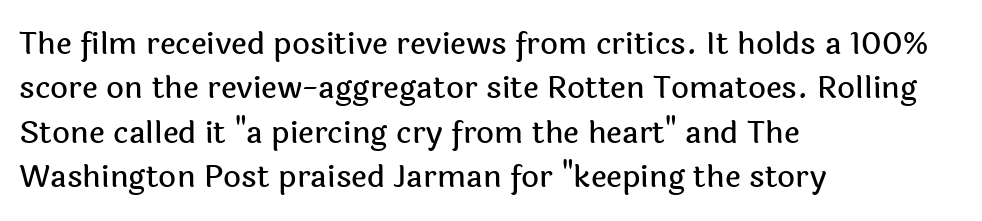
The image shows 31 px sans-serif type, upright; set left-aligned, normal line spacing (1.43x), normal letter spacing, not underlined; a medium x-height.
